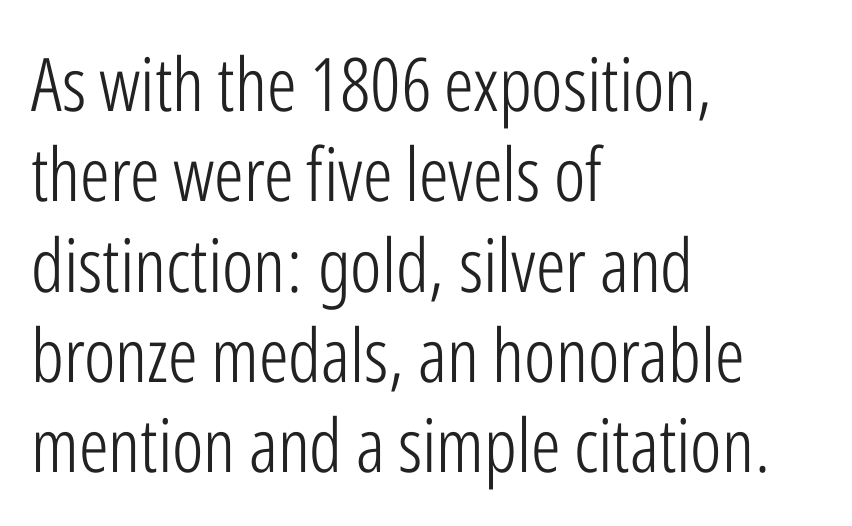
The image shows 74 px light, condensed sans-serif type, upright; set left-aligned, line spacing 1.22x, normal letter spacing, not underlined; low stroke contrast and a medium x-height.
